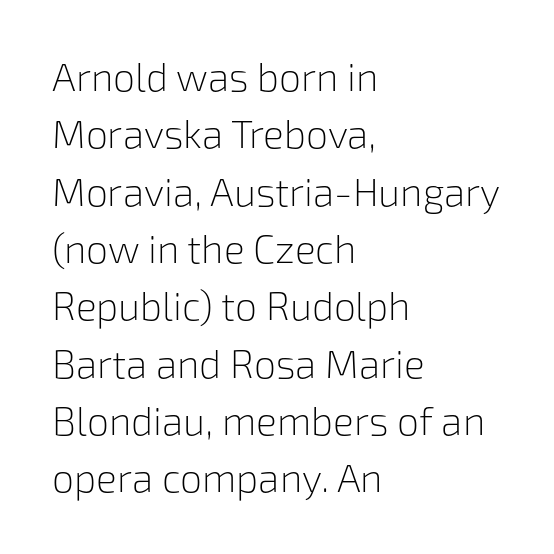
Honestly, the letter spacing is just normal — you wouldn't notice it. The font's upright variant was chosen for this text. This is not heavy type; no bold has been used. The font family rendered here belongs to the sans-serif group. Each letter keeps its own natural width here, so spacing adapts to shape.
